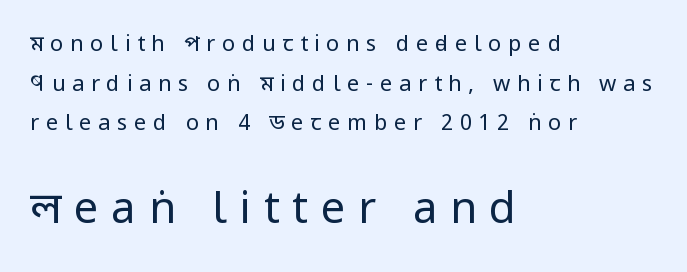
The image shows 43 px regular-weight, condensed sans-serif type, upright; set left-aligned, line spacing 1.8x, unusually wide letter spacing (+0.3 em), not underlined; the second (bottom) block is 1.95x larger; low stroke contrast and a large x-height.
